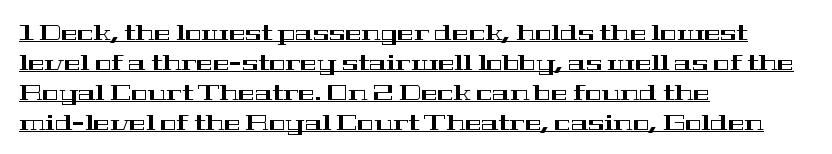
In terms of leading, this rendering sits right in the middle. This sample uses plain, unmodified letter spacing. Italic? Not at all — the glyphs are vertical. The specimen includes a rule beneath the text block's lines. The setting favours the left margin, as ordinary paragraphs usually do.
